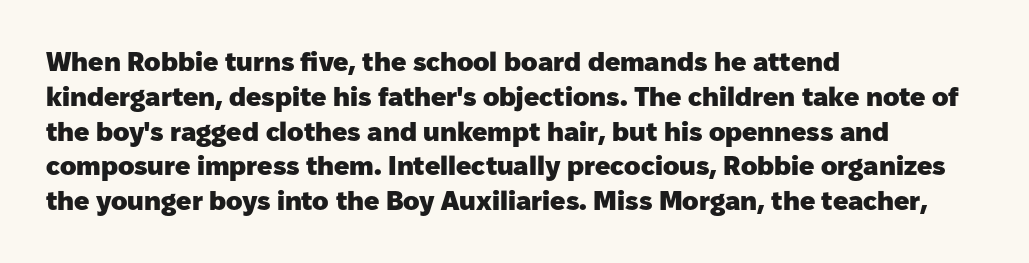
{"italic": "no", "bold": "yes", "underline": "no", "align": "left", "line_spacing": "normal", "line_spacing_ratio": 1.29, "letter_spacing": "normal", "letter_spacing_em": 0.0, "glyph_px": 27}
